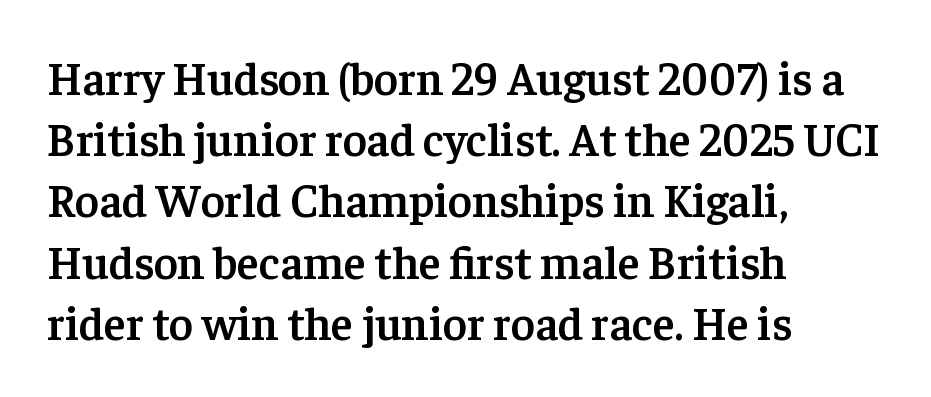
Q: Is the text bold? A: Semi-bold.
Q: Is the text italic (slanted)? A: No, it is upright.
Q: Is the typeface a serif or a sans-serif typeface? A: Serif.
Q: Is the text underlined? A: No.
Q: How is the paragraph aligned? A: Left-aligned.
Q: Is the spacing between letters normal or unusually wide? A: Normal.
Q: Is the spacing between lines tight, normal or loose? A: Normal.
Q: Width (condensed, normal, or wide)? A: Normal.
Q: Stroke contrast? A: Low.
Q: x-height? A: Medium.
Q: Monospaced? A: No.
